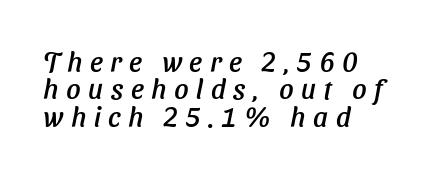
Q: Is the typeface a serif or a sans-serif typeface? A: Serif.
Q: Is the text underlined? A: No.
Q: How is the paragraph aligned? A: Left-aligned.
Q: Is the spacing between letters normal or unusually wide? A: Unusually wide.
Q: Is the spacing between lines tight, normal or loose? A: Tight.
Q: Width (condensed, normal, or wide)? A: Normal.
Q: Stroke contrast? A: Low.
Q: x-height? A: Medium.
Q: Monospaced? A: No.
